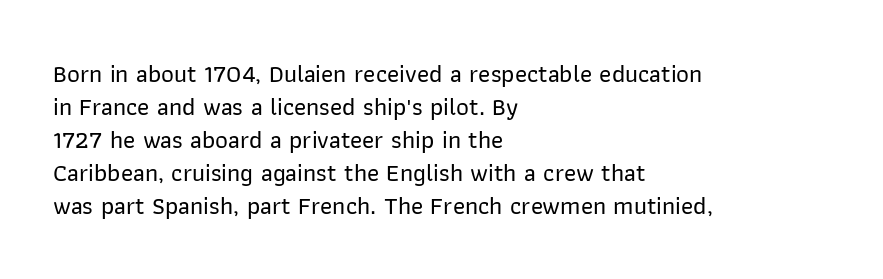
Every row of glyphs begins at an identical x-position on the left. Words appear dense and cohesive because spacing is normal. Unlike italic type, these characters show no tilt at all. Vertical spacing — default. Check under the words: just untouched page.
